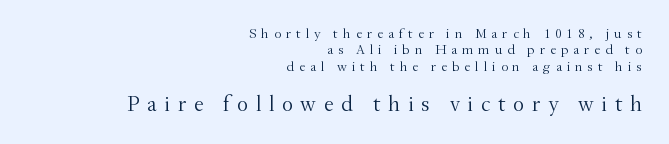
The more generous point size was reserved for the lower chunk. The gaps between neighbouring characters are conspicuously large. Descenders hang freely into open space. No italicization has been applied; the sample stays upright.
